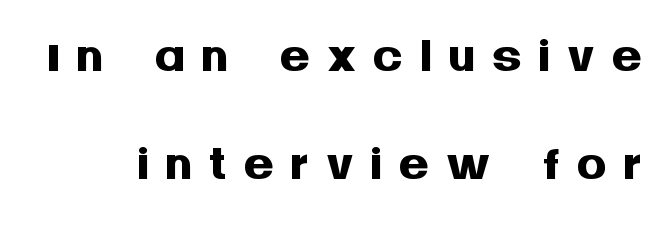
Q: Is the text bold? A: Yes.
Q: Is the text italic (slanted)? A: No, it is upright.
Q: Is the typeface a serif or a sans-serif typeface? A: Sans-serif.
Q: Is the text underlined? A: No.
Q: Is the spacing between letters normal or unusually wide? A: Unusually wide.
Q: Is the spacing between lines tight, normal or loose? A: Normal.
Q: Width (condensed, normal, or wide)? A: Normal.
Q: Stroke contrast? A: Medium.
Q: x-height? A: Large.
Q: Monospaced? A: No.
